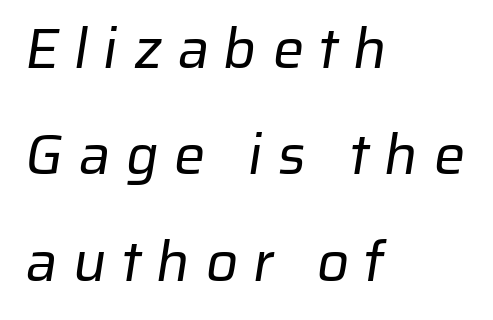
The image shows 56 px regular-weight sans-serif type; set left-aligned, loose line spacing (1.9x), unusually wide letter spacing (+0.27 em), not underlined; low stroke contrast and a medium x-height.
